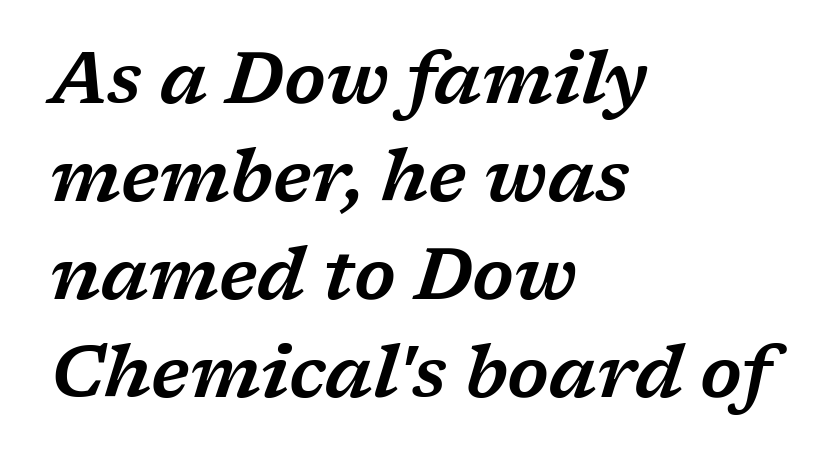
{"serif": "yes", "italic": "yes", "lean": "right", "slant_degrees": 17, "width": "wide", "stroke_contrast": "low", "x_height": "medium", "monospaced": "no", "underline": "no", "align": "left", "line_spacing": "normal", "line_spacing_ratio": 1.36, "letter_spacing": "normal", "letter_spacing_em": 0.0, "glyph_px": 72}
